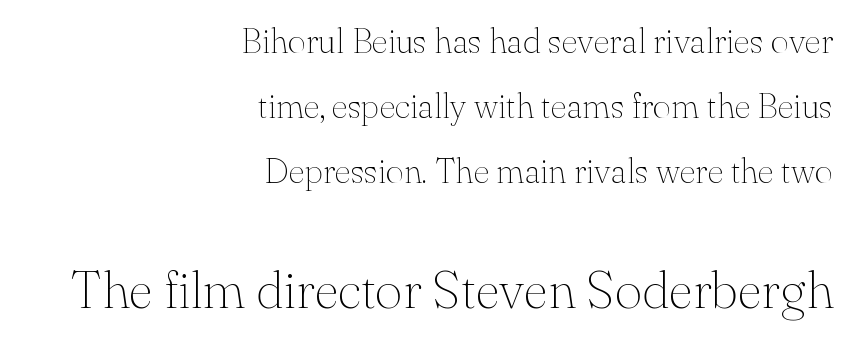
Ink coverage per letter is moderate at most. Rendered with straight, roman letterforms. The ragged edge is on the left, which tells us the setting is flush right. Only glyphs here, with clear space below each row. The more generous point size was reserved for the lower chunk.
